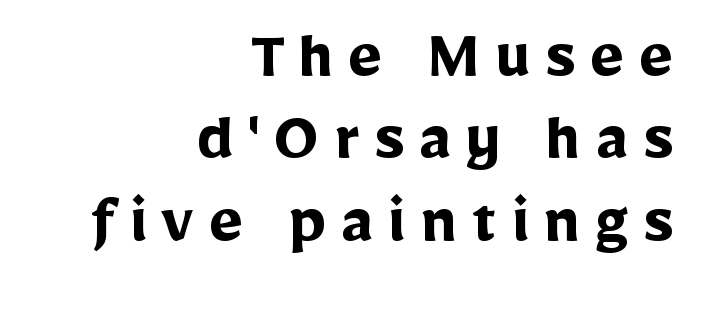
These lines have a slow, spaced-out rhythm from letter to letter. Notice how the stems are strictly vertical — no italics here. As a designer I'd log this as weight 700, bold. The lines are quadded right.
